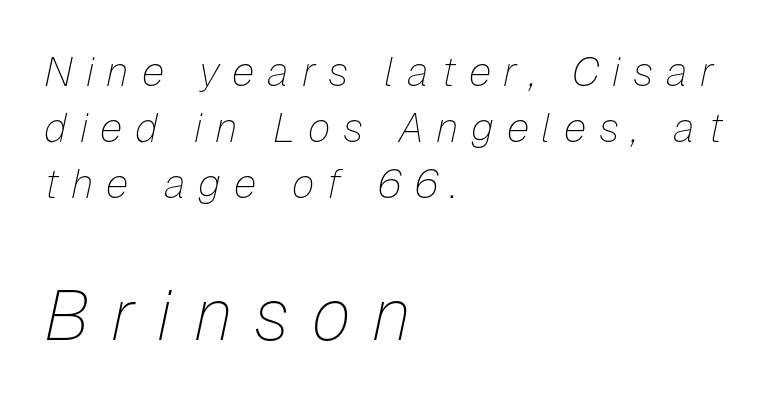
Q: Is the text bold? A: No.
Q: Is the text italic (slanted)? A: Yes, it leans right by about 12 degrees.
Q: Is the text underlined? A: No.
Q: How is the paragraph aligned? A: Left-aligned.
Q: Is the spacing between letters normal or unusually wide? A: Unusually wide.
Q: Is the spacing between lines tight, normal or loose? A: Normal.
Q: Which block of text is set in a larger size, the first (top) or the second (bottom)? A: The second (bottom) one.
Q: Width (condensed, normal, or wide)? A: Normal.
Q: Stroke contrast? A: Low.
Q: x-height? A: Medium.
Q: Monospaced? A: No.
